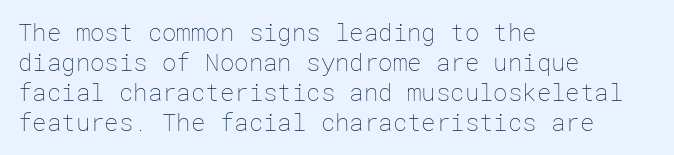
Q: Is the text bold? A: No.
Q: Is the text italic (slanted)? A: No, it is upright.
Q: Is the text underlined? A: No.
Q: How is the paragraph aligned? A: Left-aligned.
Q: Is the spacing between letters normal or unusually wide? A: Normal.
Q: Is the spacing between lines tight, normal or loose? A: Normal.
